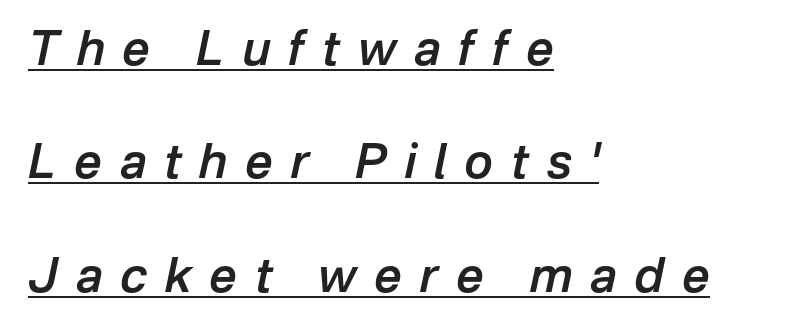
{"italic": "yes", "lean": "right", "slant_degrees": 12, "bold": "semi", "weight": "semibold", "width": "normal", "stroke_contrast": "low", "x_height": "medium", "monospaced": "no", "underline": "yes", "align": "left", "line_spacing": "loose", "line_spacing_ratio": 2.36, "letter_spacing": "wide", "letter_spacing_em": 0.37, "glyph_px": 48}
